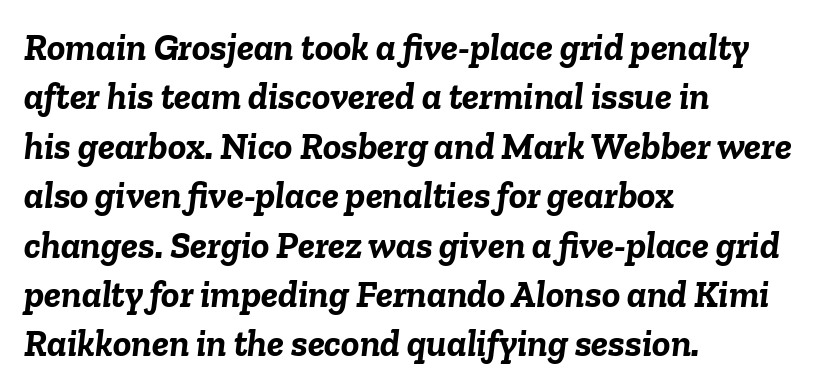
The image shows 38 px semibold type, italic (leaning right); set left-aligned, normal line spacing (1.3x), normal letter spacing, not underlined; low stroke contrast and a medium x-height.
